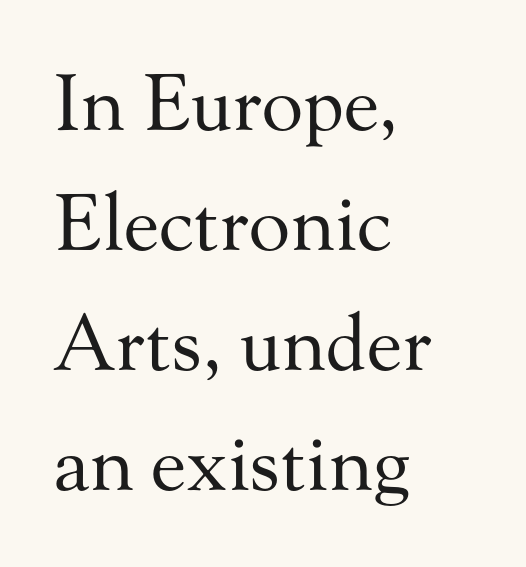
Varying glyph widths throughout — classic text-font behaviour. A serif font was chosen for this passage. Nothing heavy about these letters — not bold at all. Quick note: interline space is typical. Line beginnings align vertically; line endings do not. The space directly below the letters is spotless.
